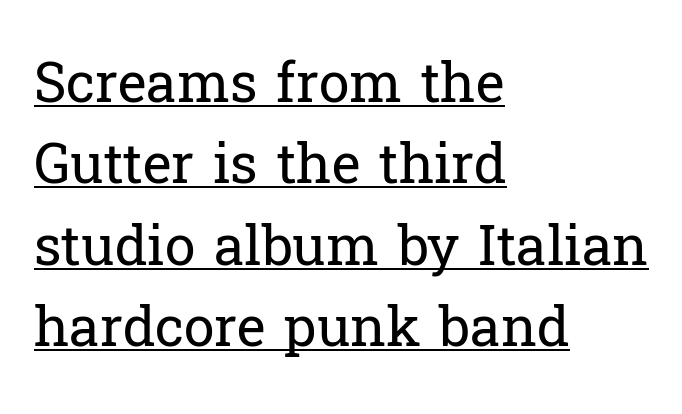
The image shows 55 px regular-weight serif type, upright; set left-aligned, normal line spacing (1.48x), normal letter spacing, underlined; low stroke contrast and a medium x-height.
